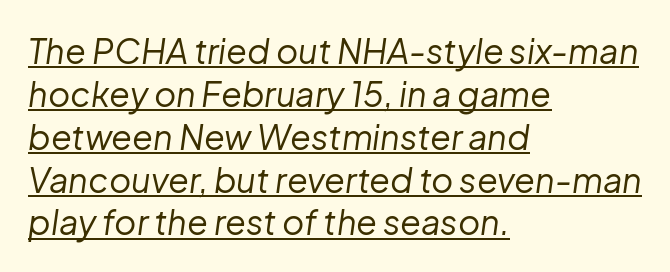
The image shows 34 px regular-weight type, italic (leaning right); set left-aligned, normal line spacing (1.26x), normal letter spacing, underlined; low stroke contrast and a medium x-height.
